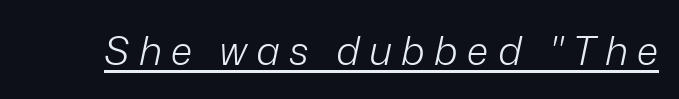
{"italic": "yes", "lean": "right", "slant_degrees": 12, "bold": "no", "weight": "light", "width": "normal", "stroke_contrast": "low", "x_height": "medium", "monospaced": "no", "underline": "yes", "letter_spacing": "wide", "letter_spacing_em": 0.23, "glyph_px": 40}
